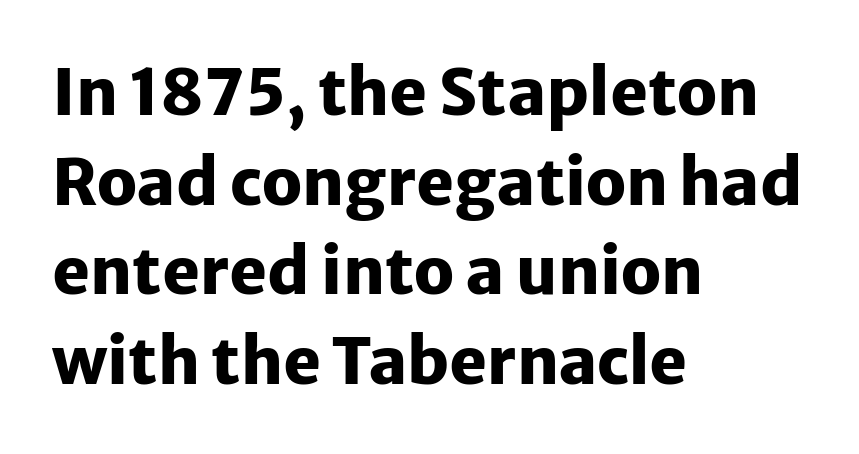
Q: Is the text bold? A: Yes.
Q: Is the text italic (slanted)? A: No, it is upright.
Q: Is the typeface a serif or a sans-serif typeface? A: Sans-serif.
Q: Is the text underlined? A: No.
Q: How is the paragraph aligned? A: Left-aligned.
Q: Is the spacing between letters normal or unusually wide? A: Normal.
Q: Is the spacing between lines tight, normal or loose? A: Normal.
Q: Width (condensed, normal, or wide)? A: Normal.
Q: Stroke contrast? A: Low.
Q: x-height? A: Medium.
Q: Monospaced? A: No.
